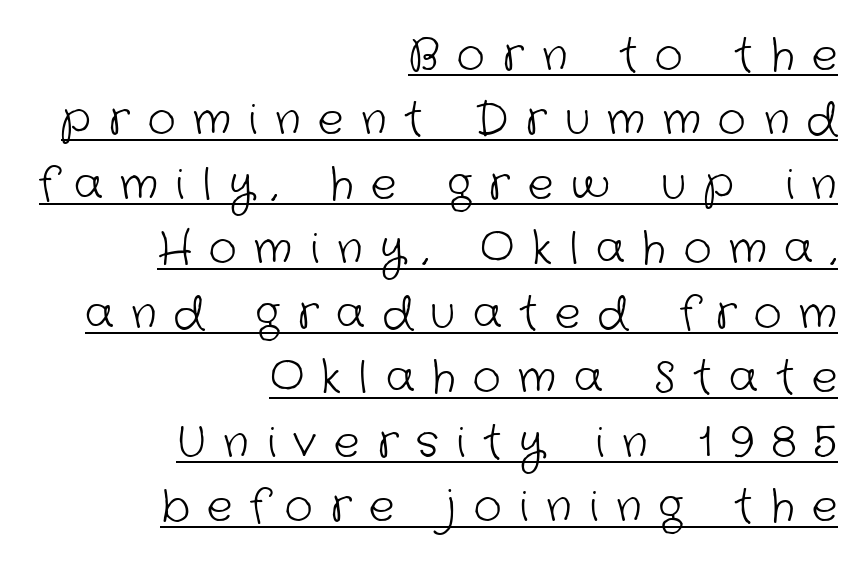
{"serif": "no", "bold": "no", "weight": "light", "width": "normal", "stroke_contrast": "low", "x_height": "medium", "monospaced": "no", "underline": "yes", "align": "right", "line_spacing": "normal", "line_spacing_ratio": 1.5, "letter_spacing": "wide", "letter_spacing_em": 0.41, "glyph_px": 43}
